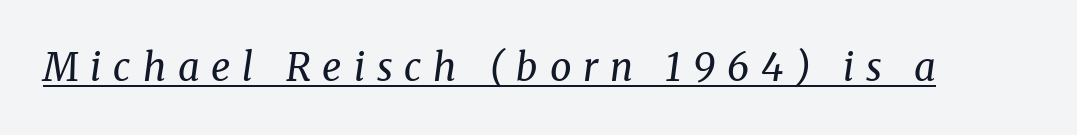
{"serif": "yes", "italic": "yes", "lean": "right", "slant_degrees": 8, "bold": "no", "weight": "regular", "width": "normal", "stroke_contrast": "medium", "x_height": "medium", "monospaced": "no", "underline": "yes", "letter_spacing": "wide", "letter_spacing_em": 0.31, "glyph_px": 38}
